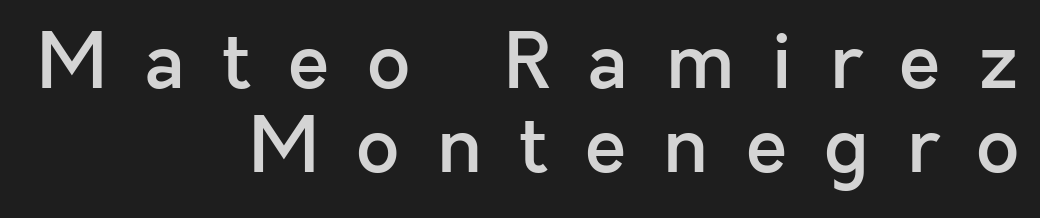
Posture: straight, roman, zero tilt. The rendering uses a semibold face; strokes are thickened but not to full bold. Just letters on the line, the space beneath them empty. Letterform terminals end flat and unadorned throughout the passage. The letterforms stand isolated, each surrounded by extra space.
